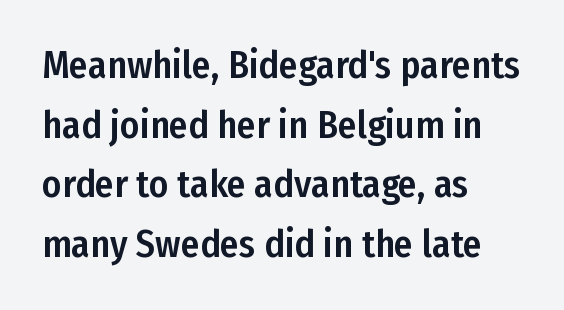
Q: Is the text italic (slanted)? A: No, it is upright.
Q: Is the typeface a serif or a sans-serif typeface? A: Sans-serif.
Q: Is the text underlined? A: No.
Q: How is the paragraph aligned? A: Left-aligned.
Q: Is the spacing between letters normal or unusually wide? A: Normal.
Q: Is the spacing between lines tight, normal or loose? A: Normal.
Q: Width (condensed, normal, or wide)? A: Condensed.
Q: Stroke contrast? A: Low.
Q: x-height? A: Medium.
Q: Monospaced? A: No.
